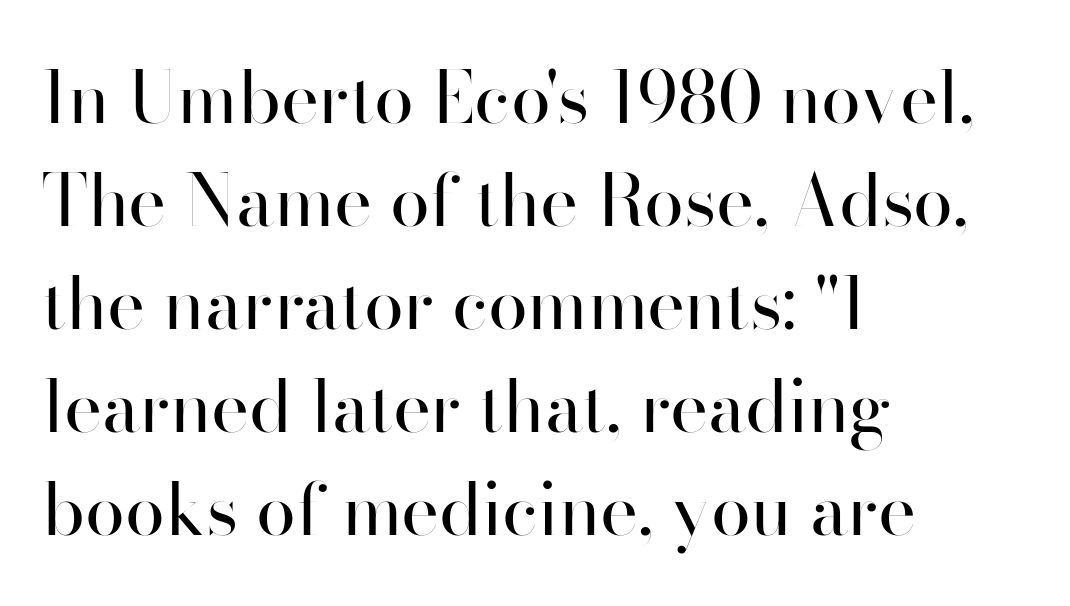
The image shows 72 px regular-weight sans-serif type, upright; set left-aligned, normal line spacing (1.43x), normal letter spacing, not underlined; high stroke contrast and a small x-height.
